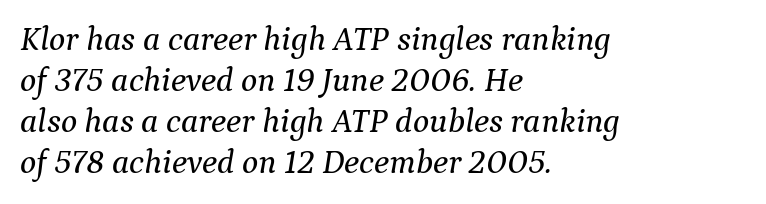
Q: Is the text italic (slanted)? A: Yes, it leans right by about 9 degrees.
Q: Is the typeface a serif or a sans-serif typeface? A: Serif.
Q: Is the text underlined? A: No.
Q: How is the paragraph aligned? A: Left-aligned.
Q: Is the spacing between letters normal or unusually wide? A: Normal.
Q: Width (condensed, normal, or wide)? A: Normal.
Q: Stroke contrast? A: Medium.
Q: x-height? A: Medium.
Q: Monospaced? A: No.
